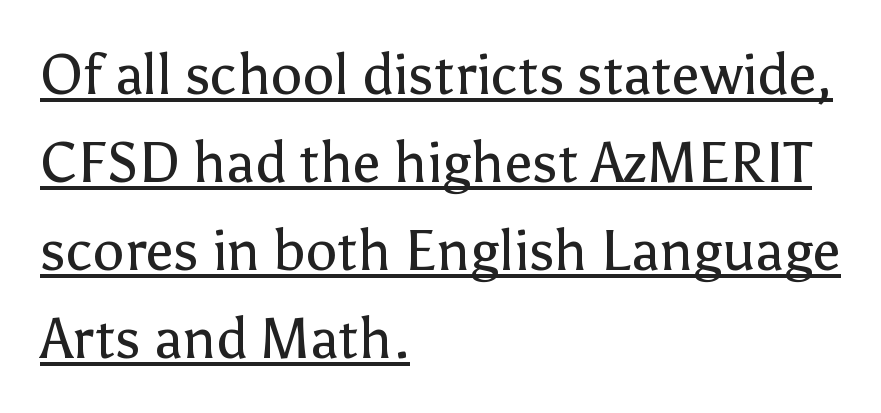
Q: Is the text bold? A: No.
Q: Is the text italic (slanted)? A: No, it is upright.
Q: Is the typeface a serif or a sans-serif typeface? A: Sans-serif.
Q: Is the text underlined? A: Yes.
Q: How is the paragraph aligned? A: Left-aligned.
Q: Is the spacing between letters normal or unusually wide? A: Normal.
Q: Is the spacing between lines tight, normal or loose? A: Normal.
Q: Width (condensed, normal, or wide)? A: Normal.
Q: Stroke contrast? A: Low.
Q: x-height? A: Medium.
Q: Monospaced? A: No.
